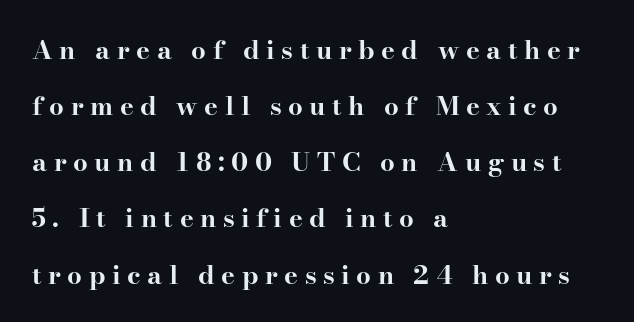
{"italic": "no", "bold": "yes", "underline": "no", "align": "left", "line_spacing": "loose", "line_spacing_ratio": 2.16, "letter_spacing": "wide", "letter_spacing_em": 0.25, "glyph_px": 26}
